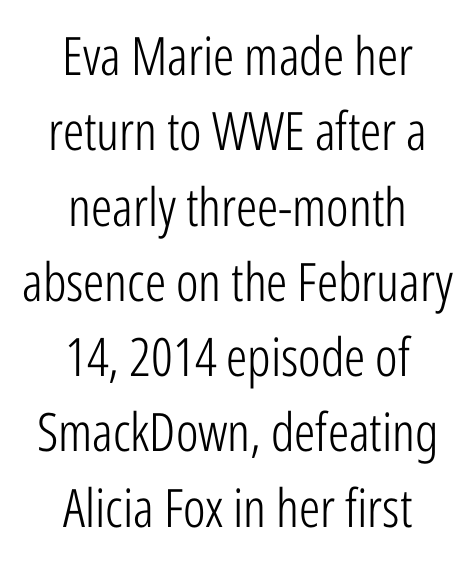
{"serif": "no", "italic": "no", "bold": "no", "weight": "light", "width": "condensed", "stroke_contrast": "low", "x_height": "medium", "monospaced": "no", "underline": "no", "align": "center", "line_spacing": "normal", "line_spacing_ratio": 1.42, "letter_spacing": "normal", "letter_spacing_em": 0.0, "glyph_px": 53}
